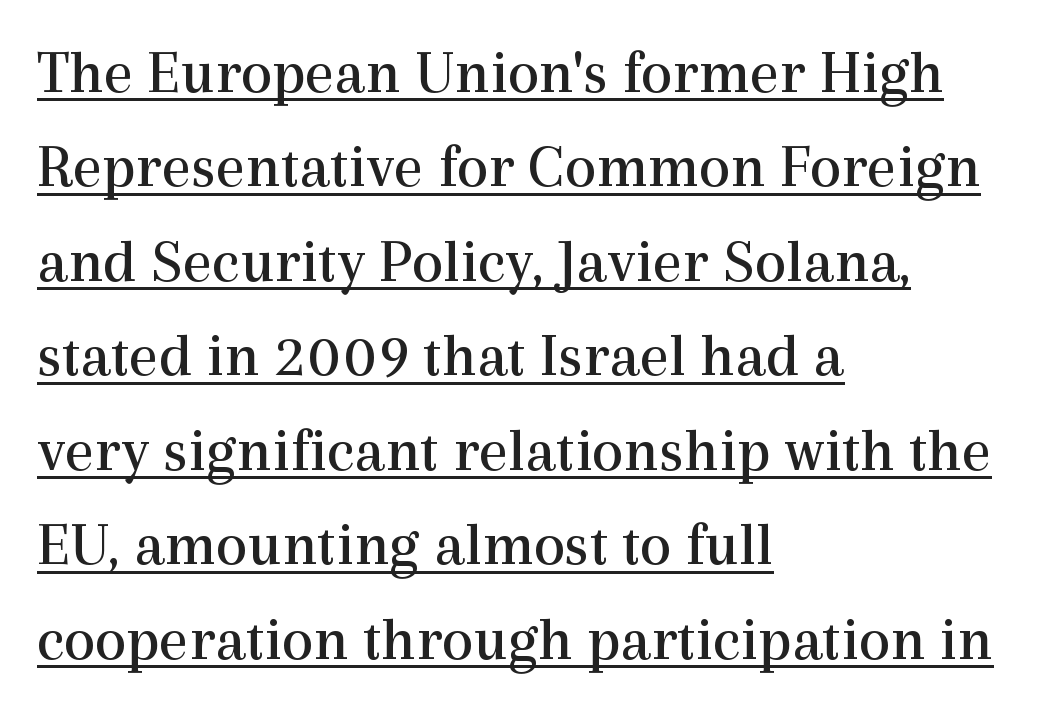
{"serif": "yes", "italic": "no", "bold": "no", "weight": "regular", "width": "normal", "x_height": "medium", "monospaced": "no", "underline": "yes", "align": "left", "line_spacing": "normal", "line_spacing_ratio": 1.5, "letter_spacing": "normal", "letter_spacing_em": 0.0, "glyph_px": 63}
